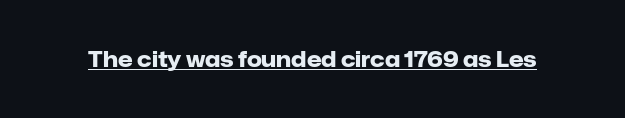
The image shows 21 px bold type, upright; set normal letter spacing, underlined.
